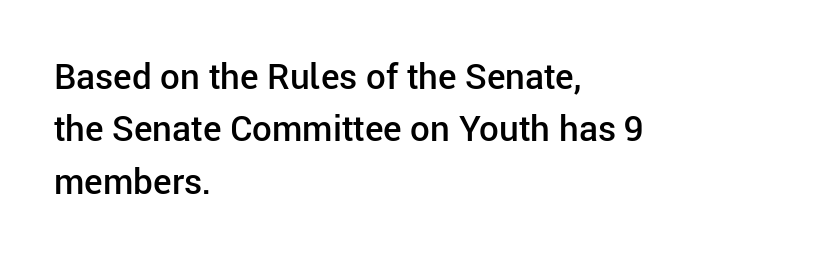
Quick note: not italic, upright. Its strokes are somewhat broadened, the hallmark of semibold type. Descenders hang freely into open space. The rendering shows plain stroke endings on the letterforms — a sans-serif design. Standard letterfit; no display-style spreading of the glyphs.
